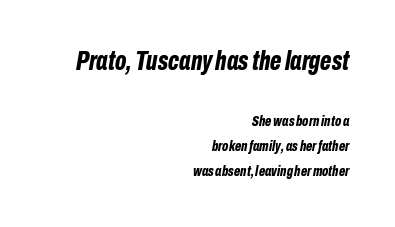
The designer left line spacing at the default. The face used here is rendered with its standard letterfit. Line ends are locked; line starts wander. This is oblique type, the kind used for emphasis or titles.
